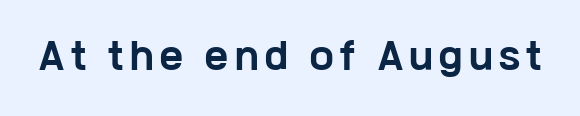
Q: Is the text bold? A: Yes.
Q: Is the text italic (slanted)? A: No, it is upright.
Q: Is the typeface a serif or a sans-serif typeface? A: Sans-serif.
Q: Is the text underlined? A: No.
Q: Width (condensed, normal, or wide)? A: Wide.
Q: Stroke contrast? A: Low.
Q: x-height? A: Medium.
Q: Monospaced? A: No.
